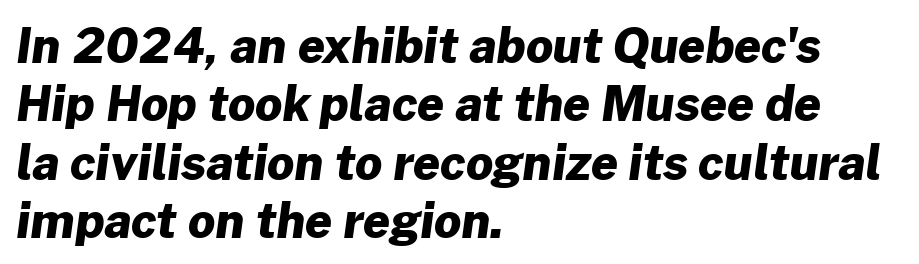
The sample has been set heavy, in full bold. Descender tails drop into unmarked territory. Short note: letters normally spaced. One-word summary of the alignment: left. Note: no serifs on the glyphs. Varying glyph widths throughout — classic text-font behaviour.
